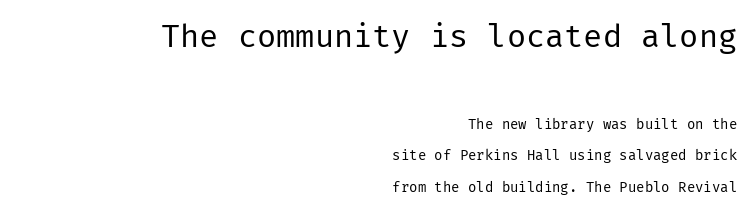
{"serif": "no", "italic": "no", "bold": "no", "weight": "regular", "width": "normal", "stroke_contrast": "low", "x_height": "medium", "underline": "no", "align": "right", "line_spacing": "loose", "line_spacing_ratio": 2.25, "letter_spacing": "normal", "letter_spacing_em": 0.0, "larger_block": "first", "size_ratio": 2.29, "glyph_px": 32}
